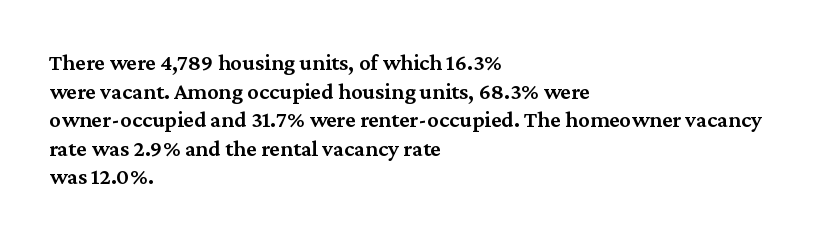
The image shows 23 px text type, upright; set left-aligned, line spacing 1.24x, normal letter spacing, not underlined.
